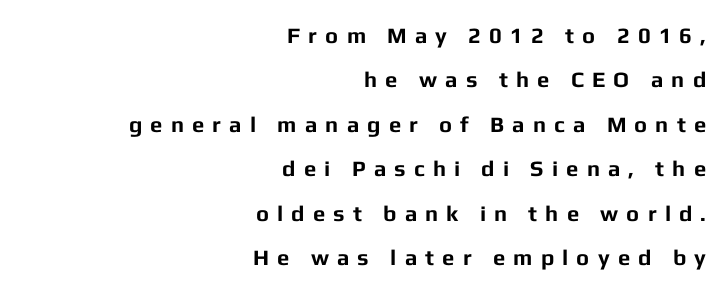
The image shows 22 px bold type, upright; set right-aligned, loose line spacing (2.02x), unusually wide letter spacing (+0.37 em), not underlined.
